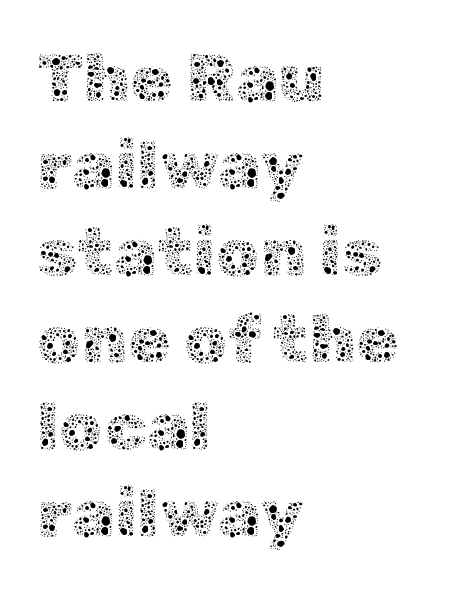
{"italic": "no", "bold": "no", "weight": "thin", "width": "normal", "x_height": "medium", "monospaced": "no", "underline": "no", "align": "left", "line_spacing": "normal", "line_spacing_ratio": 1.26, "letter_spacing": "normal", "letter_spacing_em": 0.0, "glyph_px": 69}
